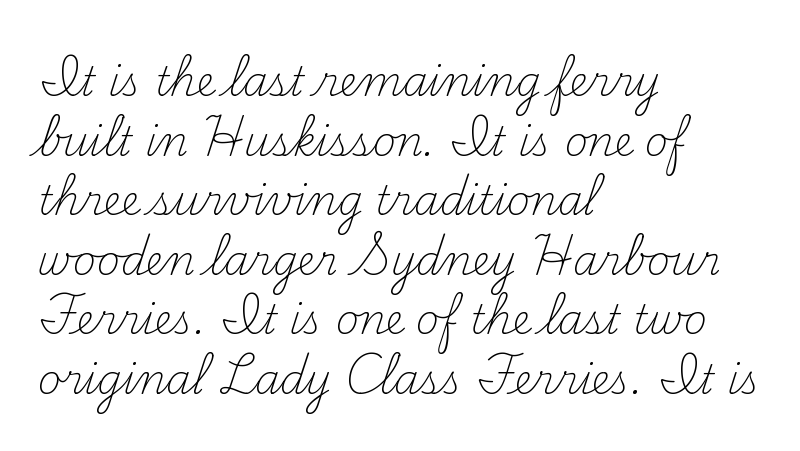
{"bold": "no", "weight": "light", "width": "normal", "stroke_contrast": "medium", "x_height": "small", "monospaced": "no", "underline": "no", "align": "left", "line_spacing": "normal", "line_spacing_ratio": 1.49, "letter_spacing": "normal", "letter_spacing_em": 0.0, "glyph_px": 40}
